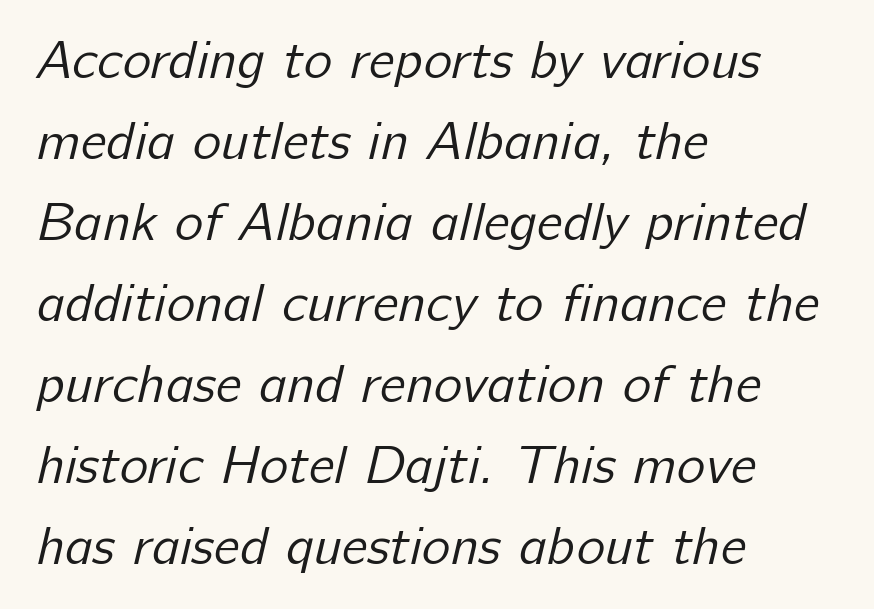
Q: Is the text bold? A: No.
Q: Is the typeface a serif or a sans-serif typeface? A: Sans-serif.
Q: Is the text underlined? A: No.
Q: How is the paragraph aligned? A: Left-aligned.
Q: Is the spacing between letters normal or unusually wide? A: Normal.
Q: Is the spacing between lines tight, normal or loose? A: Normal.
Q: Width (condensed, normal, or wide)? A: Normal.
Q: Stroke contrast? A: Low.
Q: x-height? A: Medium.
Q: Monospaced? A: No.
